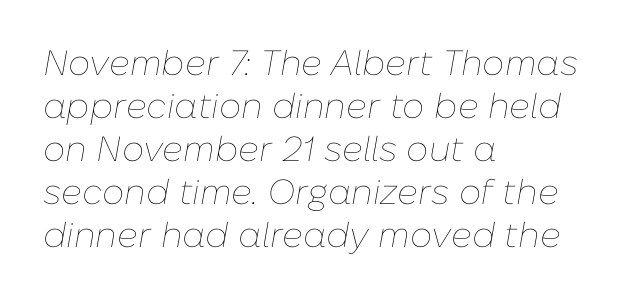
The image shows 35 px thin type, italic (leaning right); set left-aligned, line spacing 1.23x, normal letter spacing, not underlined; low stroke contrast and a medium x-height.
